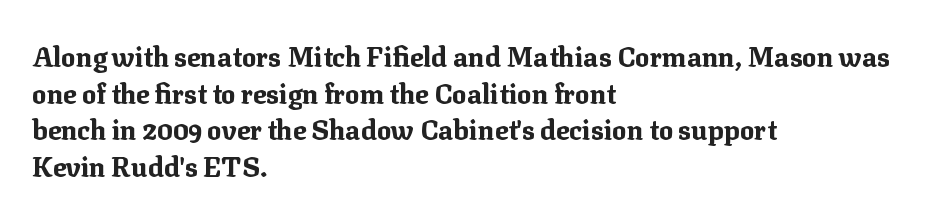
Casual observation: everything's shoved over to the left. Look at the tracking — it's just the regular setting, nothing added. The rendering uses a moderate line-height, typical for paragraphs. Decoration check: the copy has no underline. The face used here has the dense, thick strokes of a bold. The typography opts for an upright posture over an oblique one.
